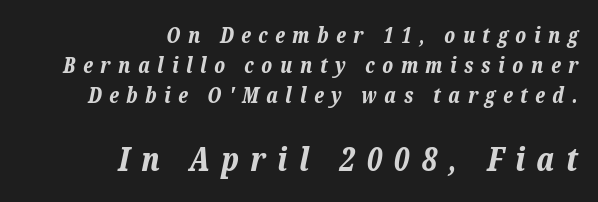
Line ends are locked; line starts wander. Bigger letters appear in the bottom chunk; the top chunk is reduced. Decoration check: the copy has no underline. Weight: bold. The axis of the letterforms is tilted away from vertical.
